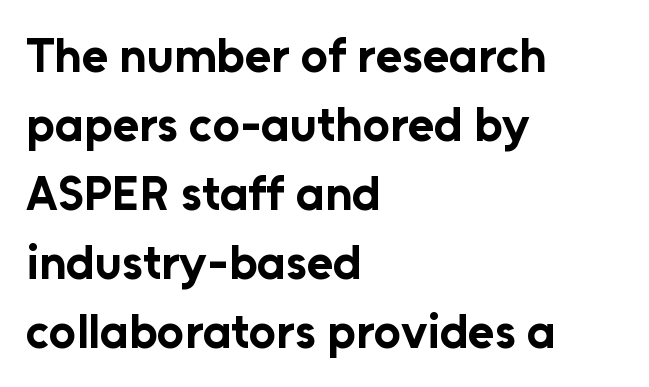
These lines were composed using upright roman letters. The rendering uses a moderate line-height, typical for paragraphs. The paragraph has a hard left edge and a soft right edge. Is the letter spacing exaggerated? No — it looks like the ordinary default. The sample has been set heavy, in full bold. Plain, unruled lines of type.
